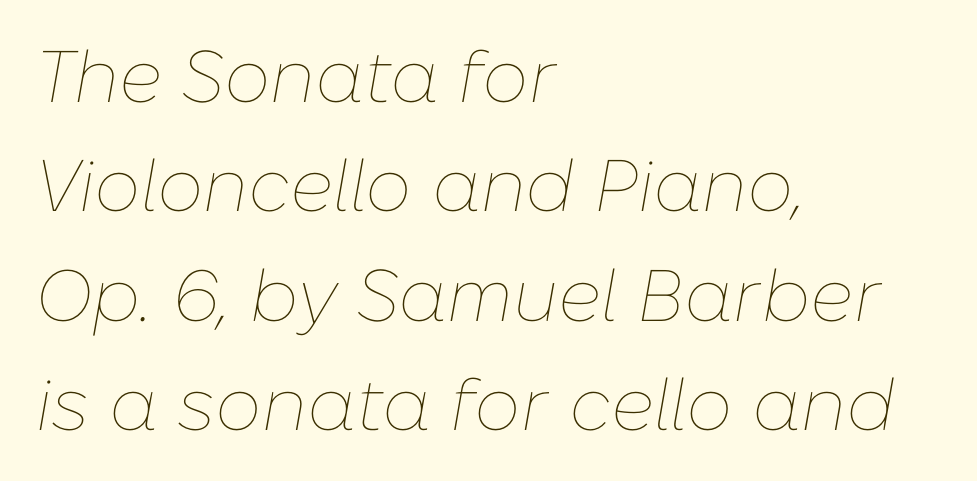
{"italic": "yes", "lean": "right", "slant_degrees": 10, "bold": "no", "weight": "thin", "width": "normal", "stroke_contrast": "low", "x_height": "medium", "monospaced": "no", "underline": "no", "align": "left", "line_spacing": "normal", "line_spacing_ratio": 1.5, "letter_spacing": "normal", "letter_spacing_em": 0.0, "glyph_px": 73}
